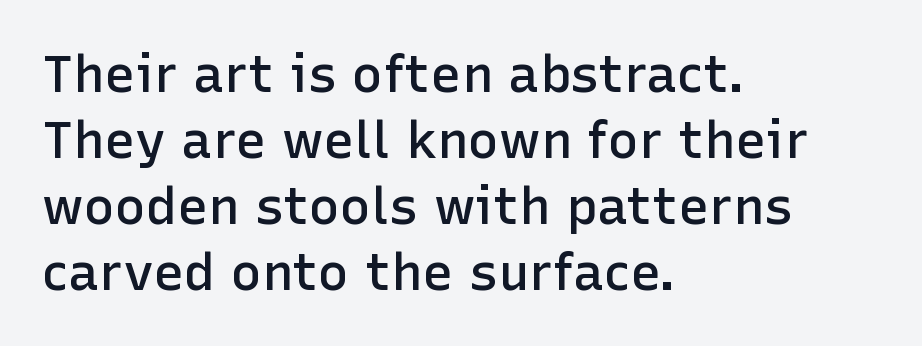
Q: Is the text bold? A: Semi-bold.
Q: Is the text italic (slanted)? A: No, it is upright.
Q: Is the typeface a serif or a sans-serif typeface? A: Sans-serif.
Q: Is the text underlined? A: No.
Q: How is the paragraph aligned? A: Left-aligned.
Q: Is the spacing between letters normal or unusually wide? A: Normal.
Q: Is the spacing between lines tight, normal or loose? A: Normal.
Q: Width (condensed, normal, or wide)? A: Normal.
Q: Stroke contrast? A: Low.
Q: x-height? A: Medium.
Q: Monospaced? A: No.
